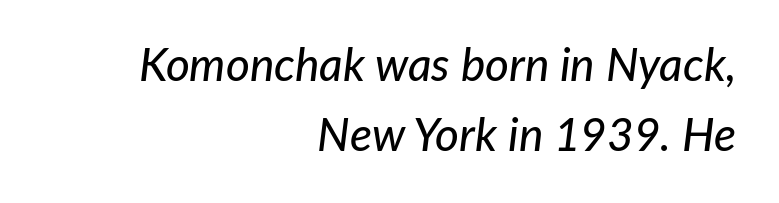
Q: Is the text italic (slanted)? A: Yes, it leans right by about 7 degrees.
Q: Is the text underlined? A: No.
Q: How is the paragraph aligned? A: Right-aligned.
Q: Is the spacing between letters normal or unusually wide? A: Normal.
Q: Is the spacing between lines tight, normal or loose? A: Normal.
Q: Width (condensed, normal, or wide)? A: Normal.
Q: Stroke contrast? A: Low.
Q: x-height? A: Medium.
Q: Monospaced? A: No.
